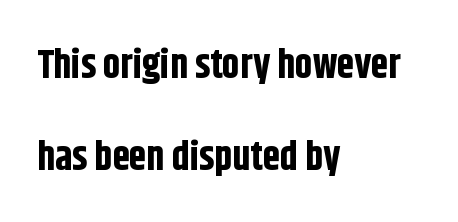
Q: Is the text bold? A: Yes.
Q: Is the text italic (slanted)? A: No, it is upright.
Q: Is the typeface a serif or a sans-serif typeface? A: Sans-serif.
Q: Is the text underlined? A: No.
Q: How is the paragraph aligned? A: Left-aligned.
Q: Is the spacing between letters normal or unusually wide? A: Normal.
Q: Is the spacing between lines tight, normal or loose? A: Loose.
Q: Width (condensed, normal, or wide)? A: Condensed.
Q: Stroke contrast? A: Low.
Q: x-height? A: Large.
Q: Monospaced? A: No.
